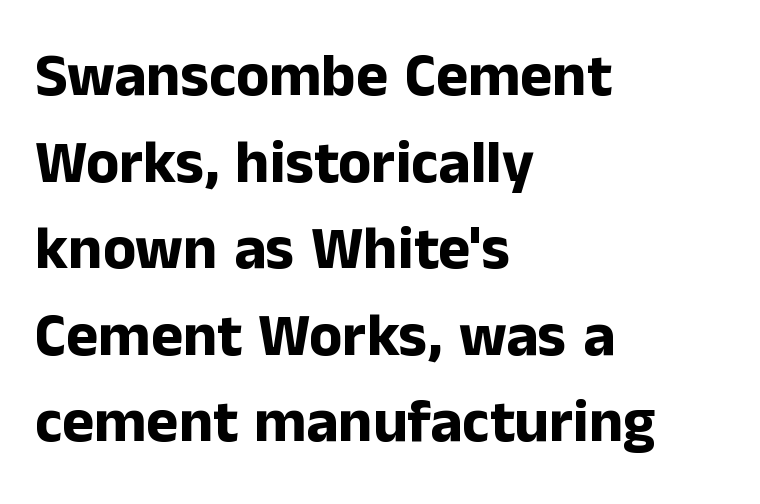
The image shows 61 px bold sans-serif type, upright; set left-aligned, normal line spacing (1.42x), normal letter spacing, not underlined; low stroke contrast and a medium x-height.
